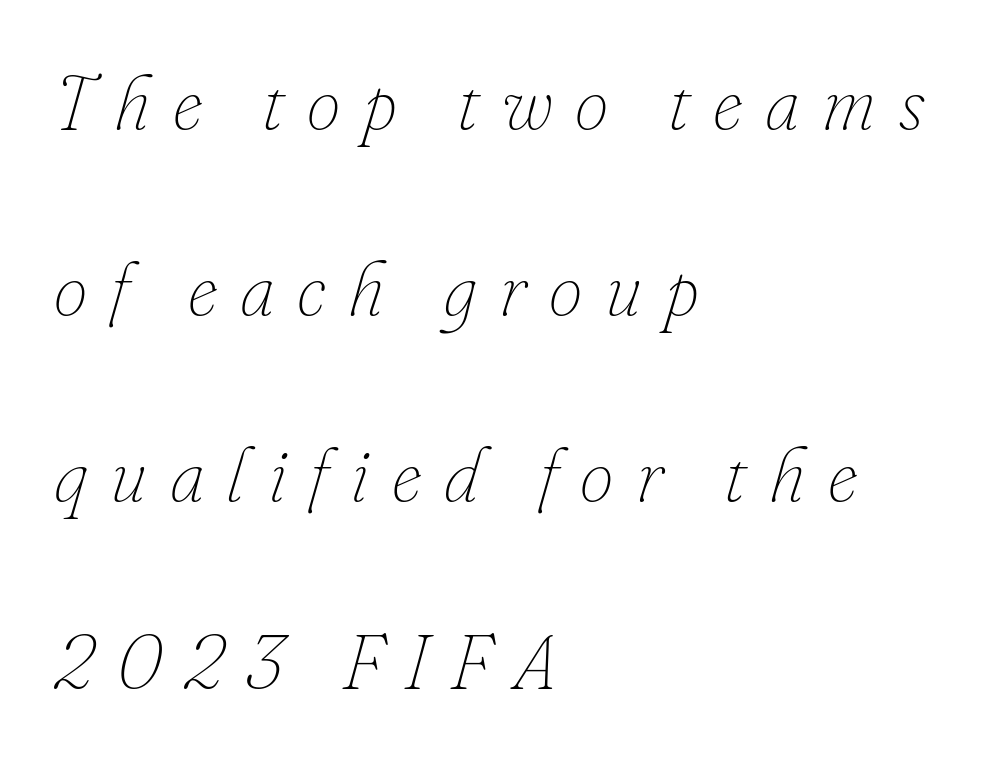
The designer dialed line spacing up above the default. The rag falls on the right side of this text block. Descenders are the only things crossing below the line. Weight: in the light-to-regular range. Here the designer chose a conventional face with non-uniform glyph widths. Is the type slanted? Yes — the strokes lean at a clear angle.
